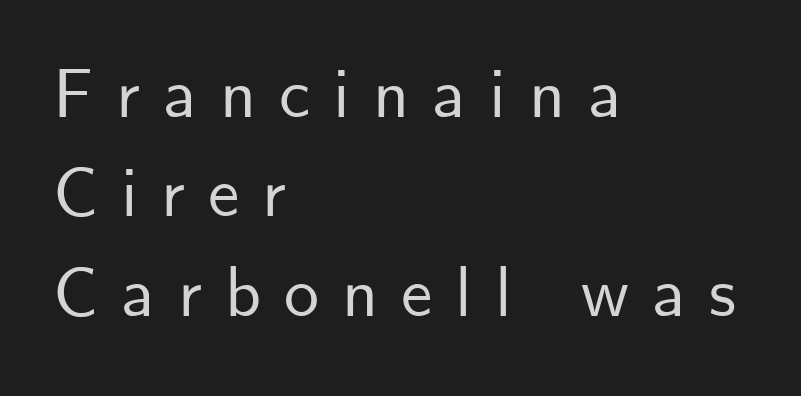
The image shows 70 px sans-serif type, upright; set left-aligned, normal line spacing (1.42x), unusually wide letter spacing (+0.33 em), not underlined; low stroke contrast and a small x-height.
